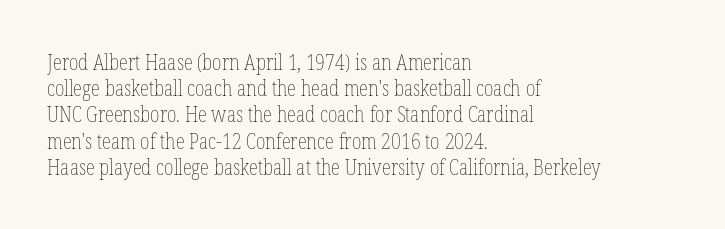
The image shows 21 px text type, upright; set left-aligned, normal line spacing (1.25x), normal letter spacing, not underlined.
